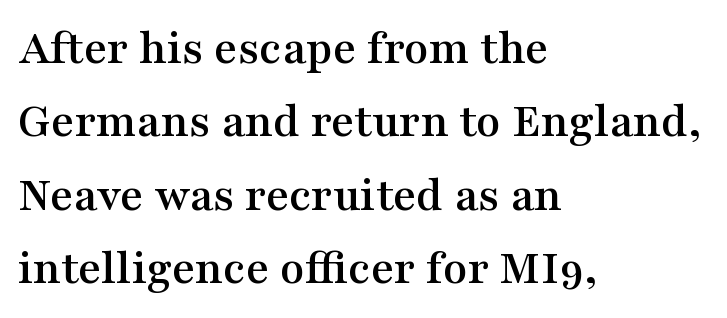
The passage shown stacks its lines at a standard gap. Underlining? Definitely not there. Observe the ordinary spacing: letters are neighbours, not strangers. Check where the strokes stop: tiny serifs finish them off. The ragged edge is on the right, which tells us the setting is flush left. A roman cut, with each character standing at attention.
